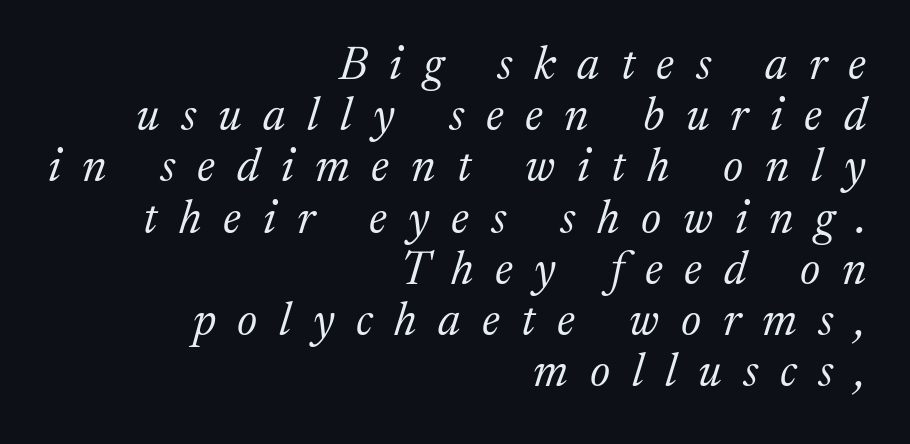
The image shows 47 px light serif type, italic (leaning right); set right-aligned, tight line spacing (1.09x), unusually wide letter spacing (+0.46 em), not underlined; medium stroke contrast and a medium x-height.
